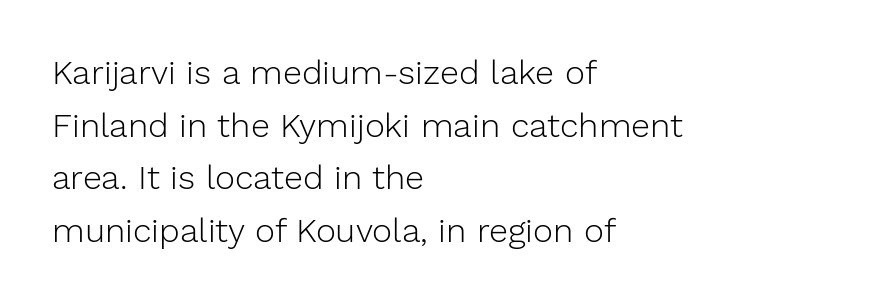
Posture: vertical. Vertical spacing — default. Unbolded letterforms with no extra heft. The paragraph has a hard left edge and a soft right edge. Is this a sans? Yes — the strokes have no serifs. Descenders are the only things crossing below the line.
